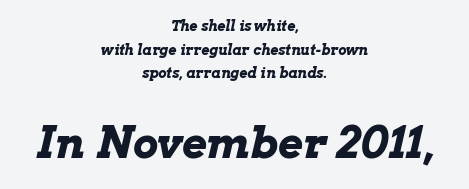
The axis of the letterforms is tilted away from vertical. Do the characters align in a grid? No, the font is proportional. The strokes are fattened all the way to bold. This sample uses plain, unmodified letter spacing.
